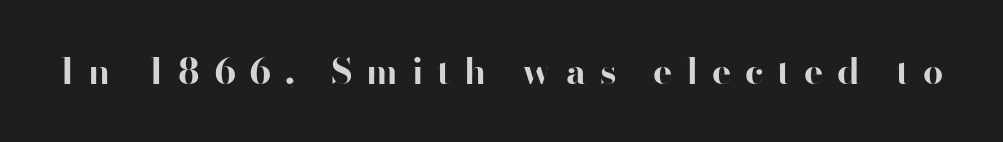
{"serif": "no", "italic": "no", "bold": "yes", "weight": "bold", "width": "normal", "stroke_contrast": "high", "x_height": "small", "monospaced": "no", "underline": "no", "letter_spacing": "wide", "letter_spacing_em": 0.38, "glyph_px": 36}
